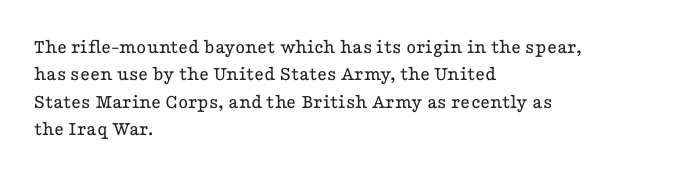
Reading down the block, your eye returns to a fixed left position each line. The weight tops out at a normal text grade. Interline gaps are of average width in this sample. The letters sit at their default tracking, neither squeezed nor spread.
